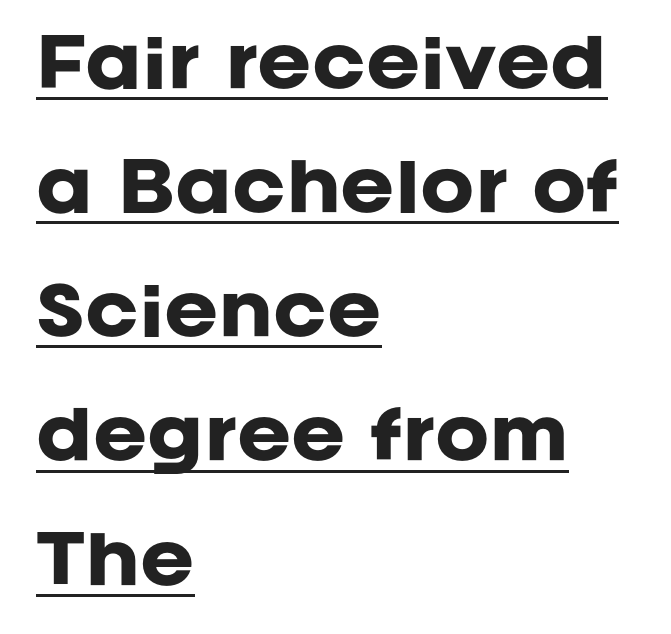
Q: Is the text bold? A: Yes.
Q: Is the text italic (slanted)? A: No, it is upright.
Q: Is the typeface a serif or a sans-serif typeface? A: Sans-serif.
Q: Is the text underlined? A: Yes.
Q: How is the paragraph aligned? A: Left-aligned.
Q: Is the spacing between letters normal or unusually wide? A: Normal.
Q: Is the spacing between lines tight, normal or loose? A: Loose.
Q: Width (condensed, normal, or wide)? A: Normal.
Q: Stroke contrast? A: Low.
Q: x-height? A: Large.
Q: Monospaced? A: No.
